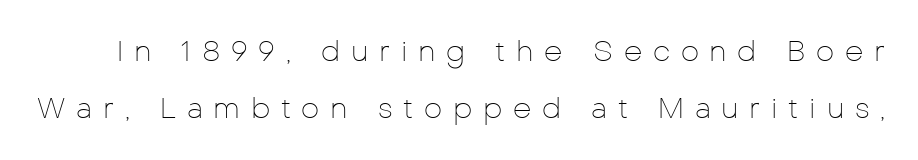
The image shows 29 px thin sans-serif type, upright; set loose line spacing (1.98x), unusually wide letter spacing (+0.37 em), not underlined; low stroke contrast and a medium x-height.
